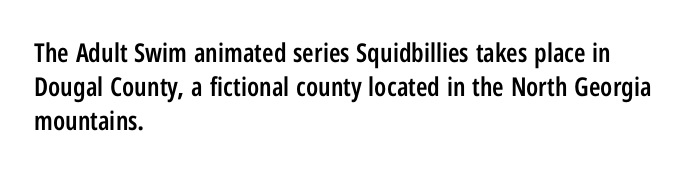
Look at the tracking — it's just the regular setting, nothing added. Line starts are locked; line ends wander. No word sits above an underline. The sample has been set in demibold, a notch under bold.
